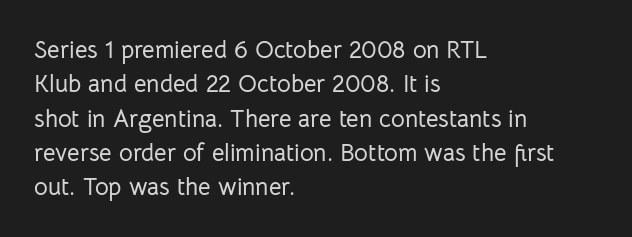
The image shows 24 px text type, upright; set left-aligned, normal line spacing (1.43x), normal letter spacing, not underlined.
